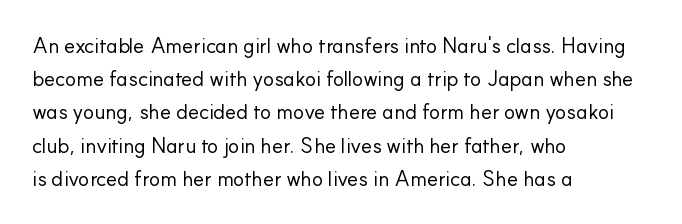
The image shows 21 px text type, upright; set left-aligned, normal line spacing (1.58x), normal letter spacing, not underlined.
